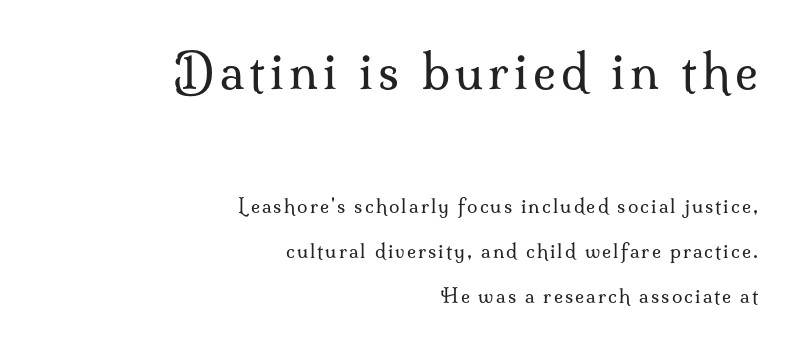
{"serif": "yes", "italic": "no", "bold": "no", "weight": "regular", "width": "normal", "stroke_contrast": "medium", "x_height": "small", "monospaced": "no", "underline": "no", "align": "right", "line_spacing": "loose", "line_spacing_ratio": 2.38, "larger_block": "first", "size_ratio": 2.53, "glyph_px": 48}
